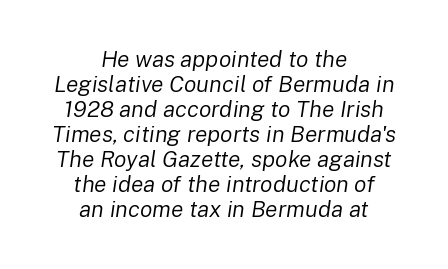
This rendering uses center alignment, leaving both contours irregular but symmetric. The letters are slanted; this is an italic face. The line-height multiplier appears low, near solid setting. Vertical stems look standard width or narrower in stroke. Plain, unruled lines of type.
